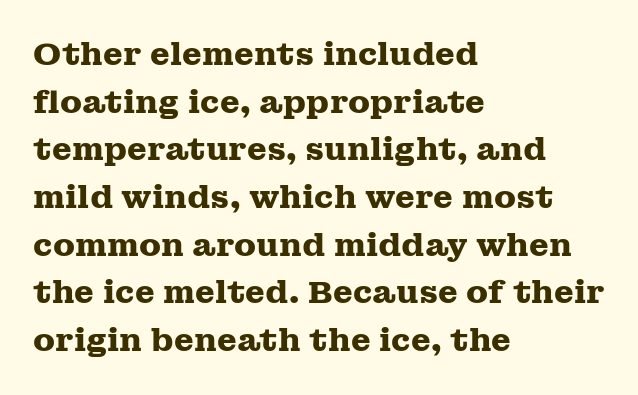
{"serif": "yes", "italic": "no", "bold": "yes", "weight": "heavy", "width": "wide", "stroke_contrast": "medium", "x_height": "medium", "monospaced": "no", "underline": "no", "align": "left", "line_spacing": "normal", "line_spacing_ratio": 1.49, "letter_spacing": "normal", "letter_spacing_em": 0.0, "glyph_px": 32}
